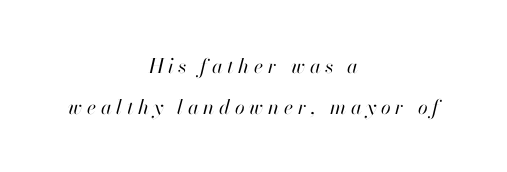
Q: Is the text bold? A: No.
Q: Is the text italic (slanted)? A: Yes, it leans right by about 13 degrees.
Q: Is the text underlined? A: No.
Q: How is the paragraph aligned? A: Centered.
Q: Is the spacing between letters normal or unusually wide? A: Unusually wide.
Q: Is the spacing between lines tight, normal or loose? A: Loose.
